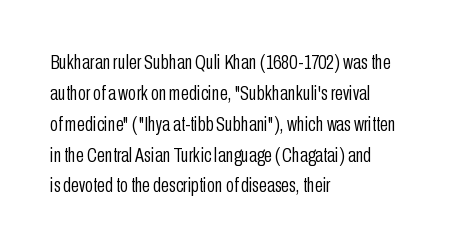
Q: Is the text bold? A: No.
Q: Is the text italic (slanted)? A: No, it is upright.
Q: Is the text underlined? A: No.
Q: How is the paragraph aligned? A: Left-aligned.
Q: Is the spacing between letters normal or unusually wide? A: Normal.
Q: Is the spacing between lines tight, normal or loose? A: Normal.
